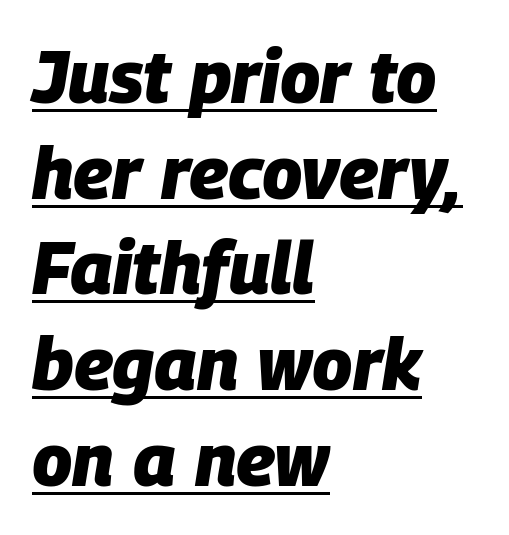
Reading down the column, the eye jumps a familiar distance to each next line. Which margin do the lines hug? The left one — the right edge is uneven. The gaps between neighbouring characters are ordinary and unremarkable. These lines are rendered in a variable-pitch font. An italicized treatment has been applied to the whole sample. The rendering uses the underline text-decoration.
